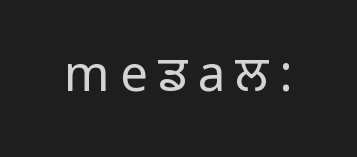
Plain, unruled lines of type. The strokes are not fattened; the text isn't bold. Font category for this specimen: sans-serif. These lines are rendered in a variable-pitch font. The line texture is sparse and dotted thanks to wide tracking.
